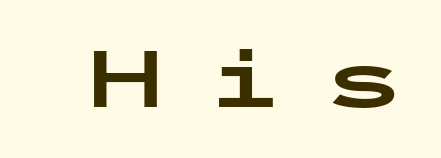
The image shows 79 px wide sans-serif type, upright; set unusually wide letter spacing (+0.5 em), not underlined; low stroke contrast and a medium x-height.
